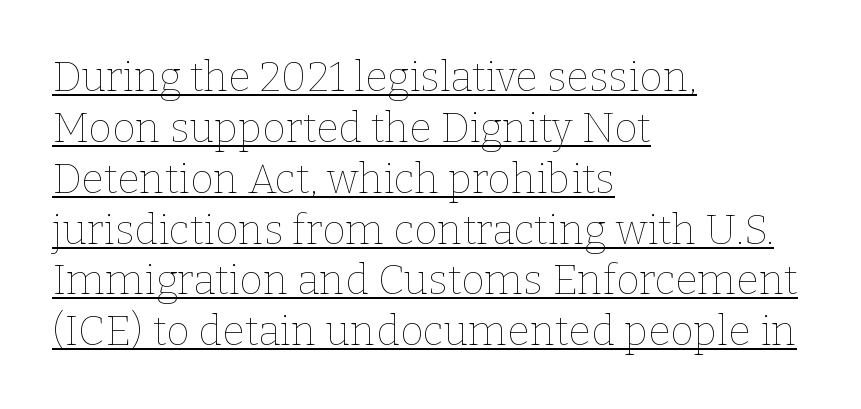
{"italic": "no", "bold": "no", "weight": "thin", "width": "normal", "stroke_contrast": "low", "x_height": "medium", "monospaced": "no", "underline": "yes", "align": "left", "line_spacing_ratio": 1.24, "letter_spacing": "normal", "letter_spacing_em": 0.0, "glyph_px": 41}
